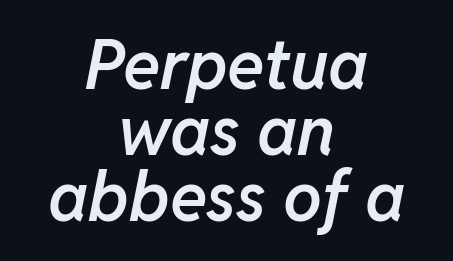
{"italic": "yes", "lean": "right", "slant_degrees": 11, "bold": "semi", "weight": "semibold", "width": "normal", "stroke_contrast": "low", "x_height": "medium", "monospaced": "no", "underline": "no", "align": "center", "line_spacing": "tight", "line_spacing_ratio": 0.96, "letter_spacing": "normal", "letter_spacing_em": 0.0, "glyph_px": 69}
